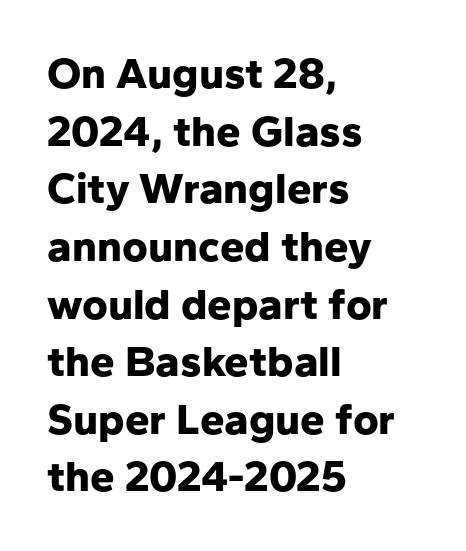
Q: Is the text bold? A: Yes.
Q: Is the text italic (slanted)? A: No, it is upright.
Q: Is the typeface a serif or a sans-serif typeface? A: Sans-serif.
Q: Is the text underlined? A: No.
Q: How is the paragraph aligned? A: Left-aligned.
Q: Is the spacing between letters normal or unusually wide? A: Normal.
Q: Is the spacing between lines tight, normal or loose? A: Normal.
Q: Width (condensed, normal, or wide)? A: Normal.
Q: Stroke contrast? A: Low.
Q: x-height? A: Medium.
Q: Monospaced? A: No.
